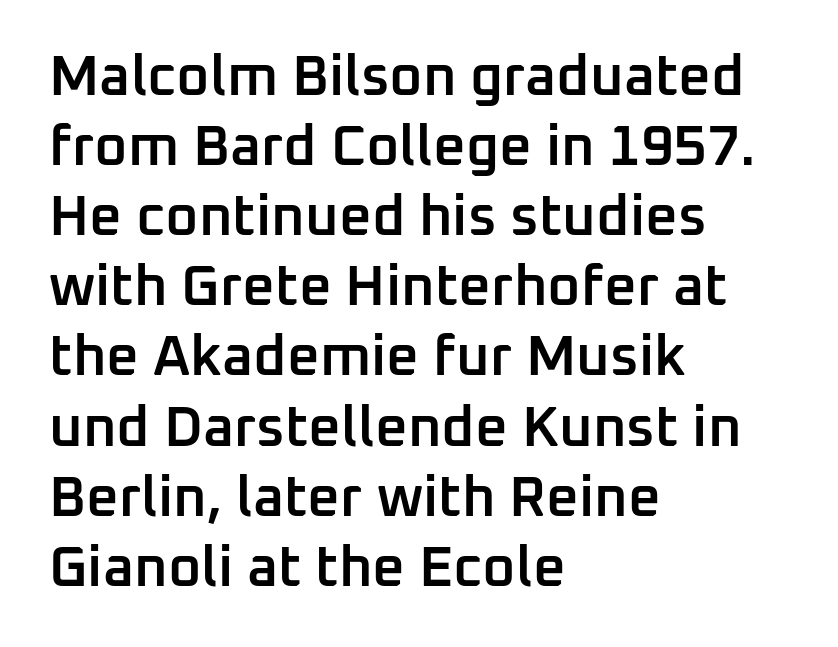
The image shows 57 px semibold sans-serif type, upright; set left-aligned, line spacing 1.23x, normal letter spacing, not underlined; low stroke contrast and a medium x-height.
